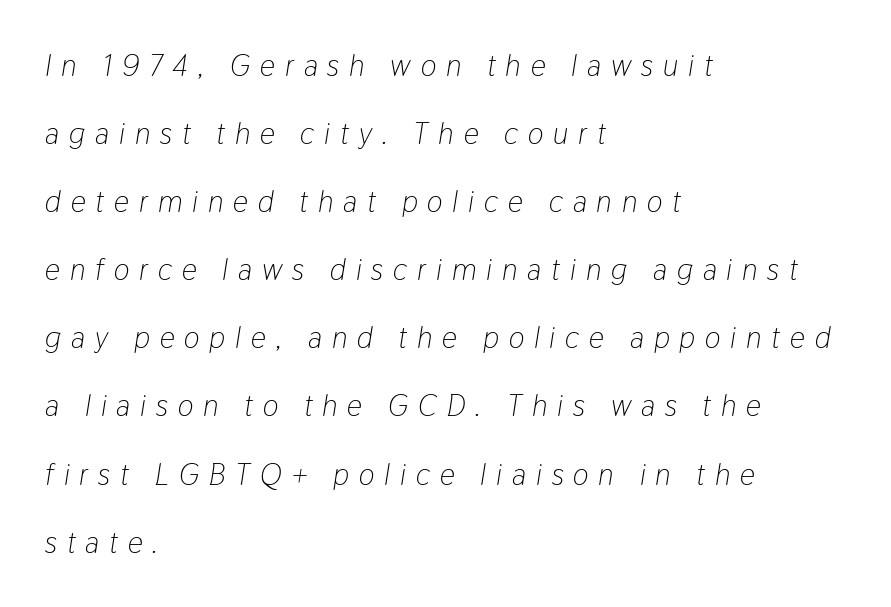
Q: Is the text bold? A: No.
Q: Is the text italic (slanted)? A: Yes, it leans right by about 9 degrees.
Q: Is the text underlined? A: No.
Q: How is the paragraph aligned? A: Left-aligned.
Q: Is the spacing between letters normal or unusually wide? A: Unusually wide.
Q: Is the spacing between lines tight, normal or loose? A: Loose.
Q: Width (condensed, normal, or wide)? A: Condensed.
Q: Stroke contrast? A: Low.
Q: x-height? A: Medium.
Q: Monospaced? A: No.
